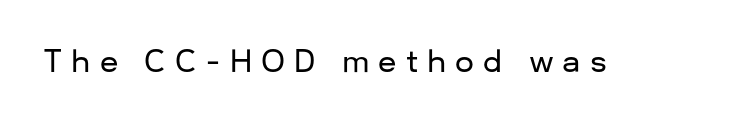
The image shows 30 px sans-serif type, upright; set unusually wide letter spacing (+0.3 em), not underlined; low stroke contrast and a medium x-height.
